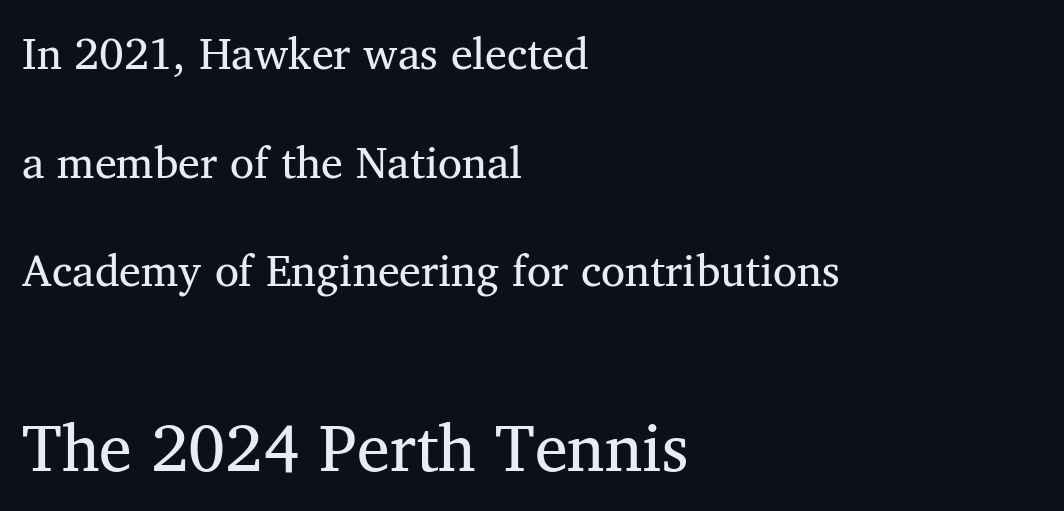
The text block is weighted toward the left margin, trailing off unevenly rightward. Line spacing here is loose. Has an underline been added? It has not. The letters look calm and open, with moderate or lighter stems. Stroke terminals: seriffed. The rendering enlarges the type as you move from the upper chunk to the lower.
